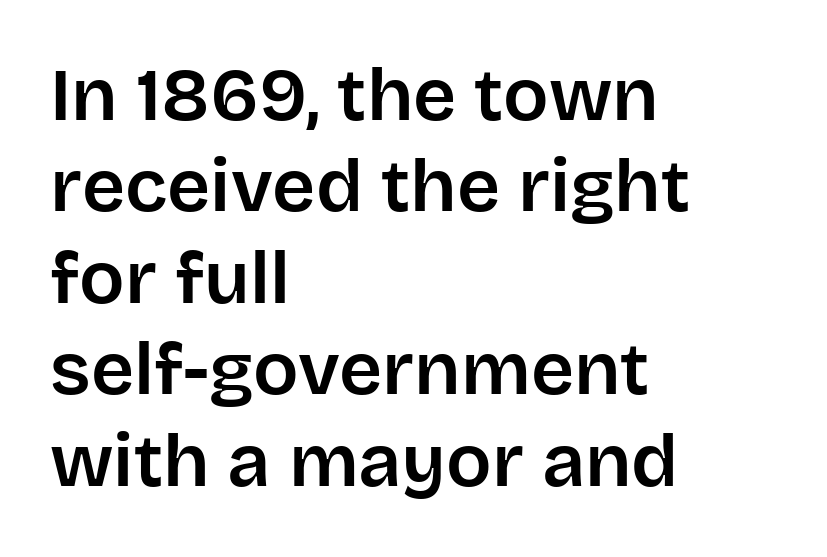
The image shows 75 px sans-serif type, upright; set left-aligned, line spacing 1.22x, normal letter spacing, not underlined; low stroke contrast and a large x-height.
